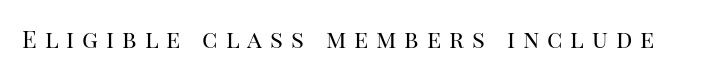
The image shows 24 px text type, upright; set unusually wide letter spacing (+0.33 em), not underlined.
